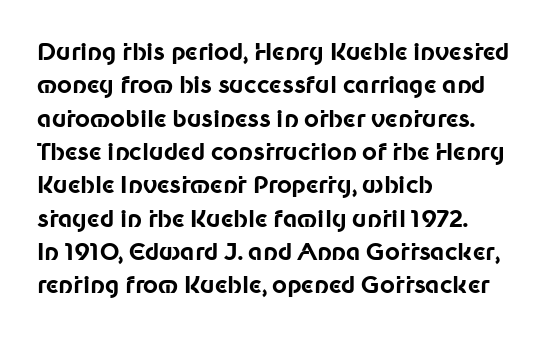
The image shows 23 px bold type, upright; set left-aligned, normal line spacing (1.45x), normal letter spacing, not underlined.
